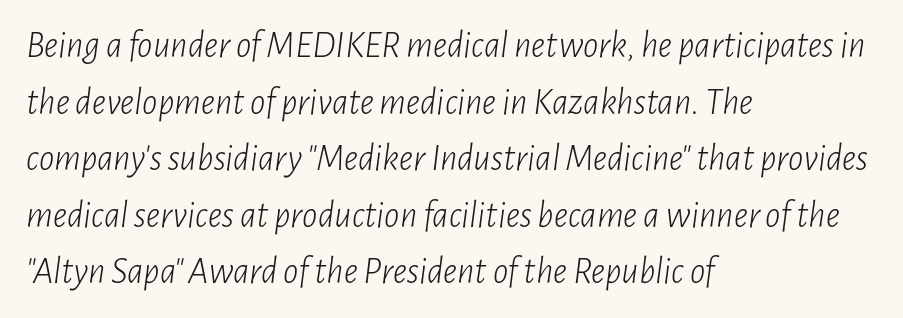
{"italic": "yes", "lean": "right", "slant_degrees": 7, "bold": "no", "weight": "light", "width": "condensed", "stroke_contrast": "low", "x_height": "medium", "monospaced": "no", "underline": "no", "align": "left", "line_spacing": "normal", "line_spacing_ratio": 1.49, "letter_spacing": "normal", "letter_spacing_em": 0.0, "glyph_px": 38}
